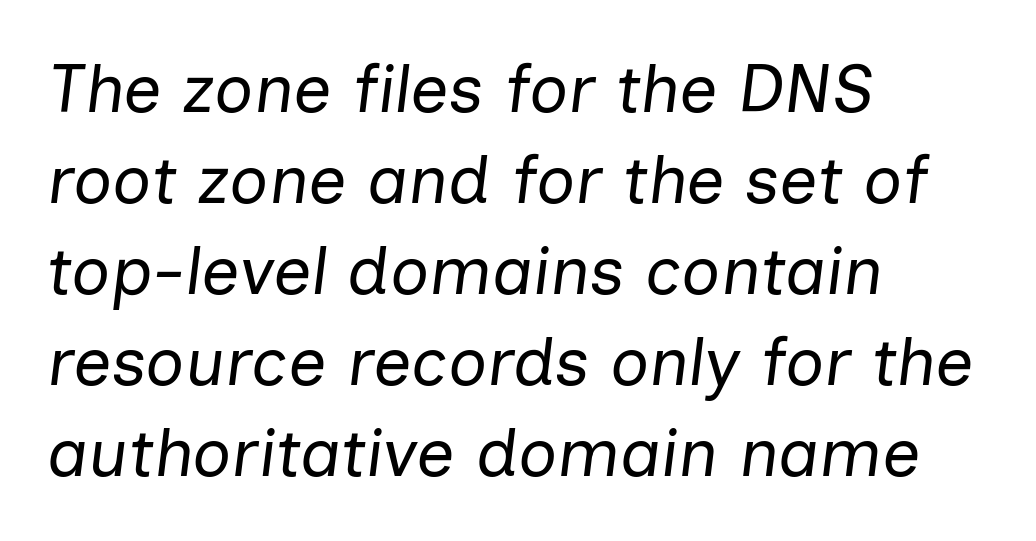
The image shows 68 px regular-weight type, italic (leaning right); set left-aligned, normal line spacing (1.34x), normal letter spacing, not underlined; low stroke contrast and a medium x-height.
